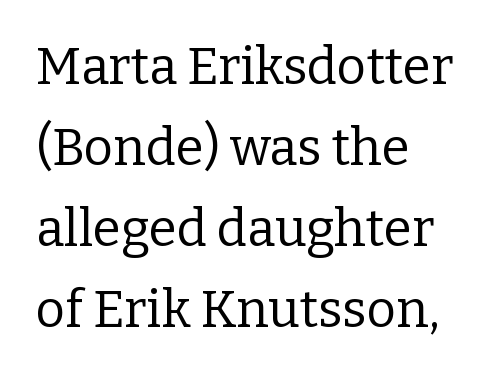
{"serif": "yes", "italic": "no", "bold": "no", "weight": "regular", "width": "normal", "stroke_contrast": "low", "x_height": "medium", "monospaced": "no", "underline": "no", "align": "left", "line_spacing": "normal", "line_spacing_ratio": 1.59, "letter_spacing": "normal", "letter_spacing_em": 0.0, "glyph_px": 51}
